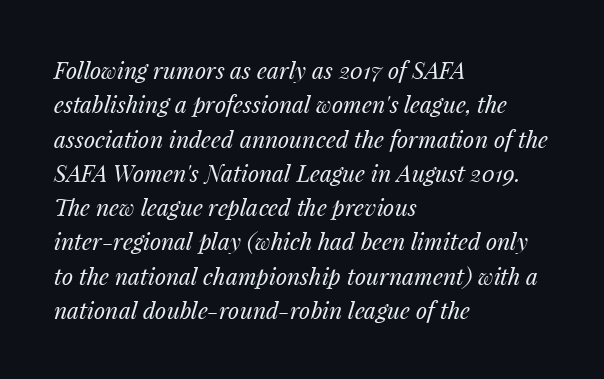
{"italic": "yes", "lean": "right", "slant_degrees": 14, "bold": "no", "underline": "no", "align": "left", "line_spacing": "normal", "line_spacing_ratio": 1.49, "letter_spacing": "normal", "letter_spacing_em": 0.0, "glyph_px": 23}
